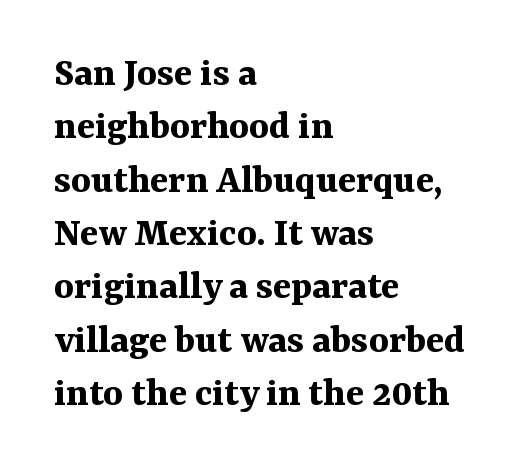
Q: Is the text bold? A: Yes.
Q: Is the text italic (slanted)? A: No, it is upright.
Q: Is the typeface a serif or a sans-serif typeface? A: Serif.
Q: Is the text underlined? A: No.
Q: How is the paragraph aligned? A: Left-aligned.
Q: Is the spacing between letters normal or unusually wide? A: Normal.
Q: Is the spacing between lines tight, normal or loose? A: Normal.
Q: Width (condensed, normal, or wide)? A: Normal.
Q: Stroke contrast? A: Medium.
Q: x-height? A: Medium.
Q: Monospaced? A: No.
